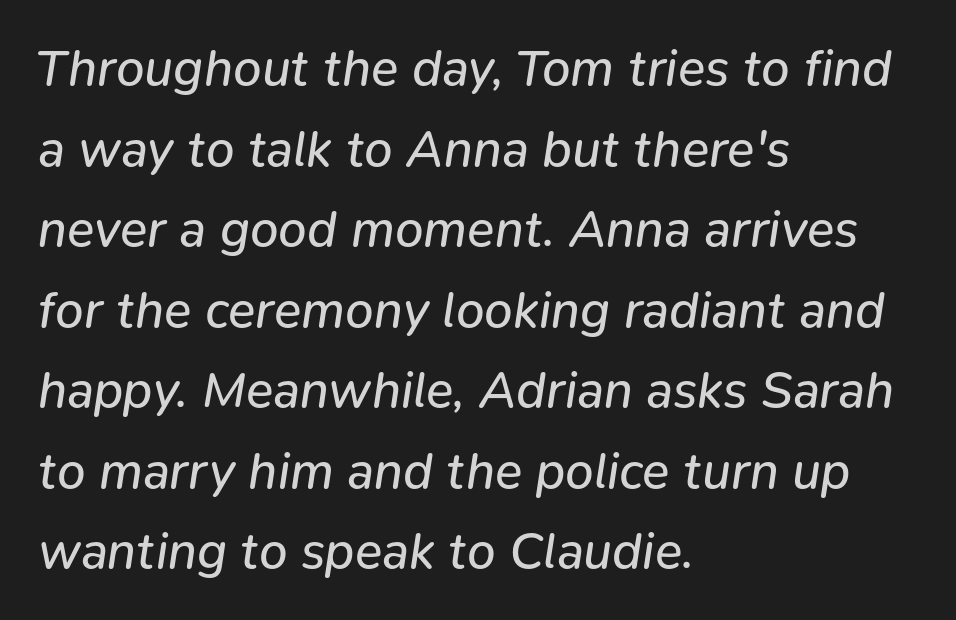
The image shows 51 px regular-weight type, italic (leaning right); set left-aligned, normal line spacing (1.58x), normal letter spacing, not underlined; low stroke contrast and a medium x-height.
